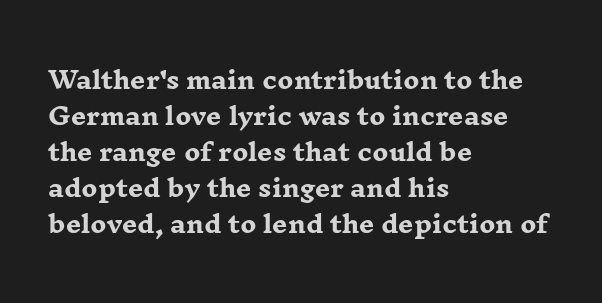
{"italic": "no", "bold": "yes", "underline": "no", "align": "left", "line_spacing": "normal", "line_spacing_ratio": 1.5, "letter_spacing": "normal", "letter_spacing_em": 0.0, "glyph_px": 24}
